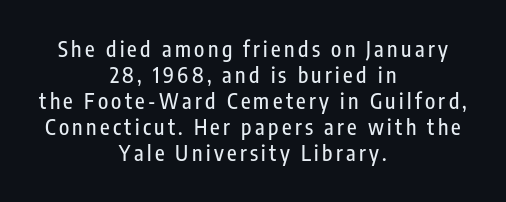
The image shows 21 px text type, upright; set centered, line spacing 1.24x, not underlined.
